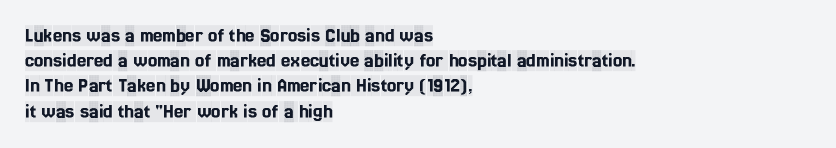
{"italic": "no", "underline": "no", "align": "left", "line_spacing_ratio": 1.2, "letter_spacing": "normal", "letter_spacing_em": 0.0, "glyph_px": 21}
